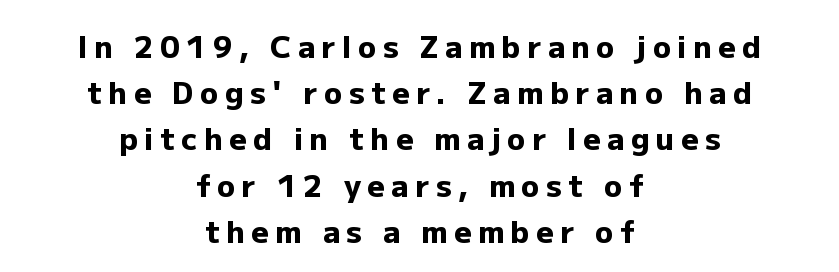
Strokes here are thick enough to call this a true bold. Look at the tracking — it's clearly loosened, letters drifting apart. The passage shown is typed in a proportional face where columns would drift. These lines stack symmetrically, like a column narrowing and widening about its center. Honestly, the row spacing looks completely unremarkable.
